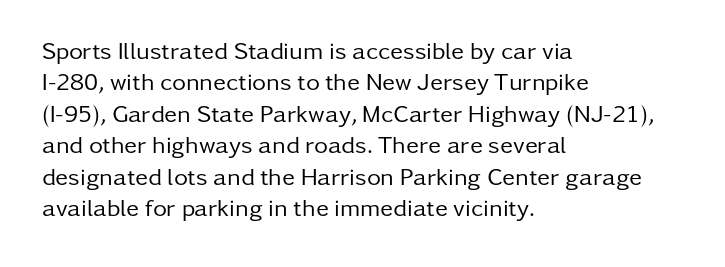
{"italic": "no", "bold": "no", "underline": "no", "align": "left", "line_spacing": "normal", "line_spacing_ratio": 1.31, "letter_spacing": "normal", "letter_spacing_em": 0.0, "glyph_px": 24}
